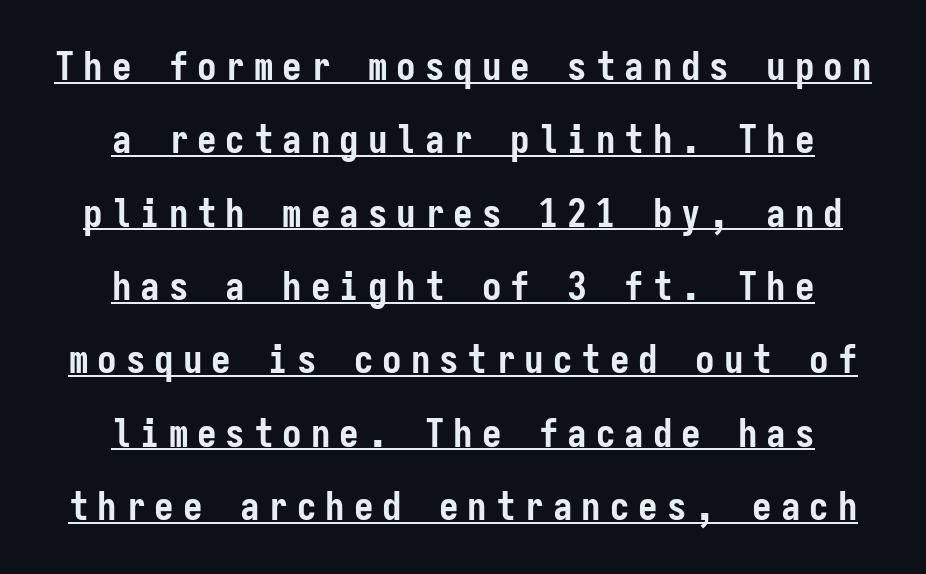
The image shows 39 px semibold, condensed sans-serif type, upright, monospaced; set centered, line spacing 1.88x, unusually wide letter spacing (+0.23 em), underlined; low stroke contrast and a medium x-height.
